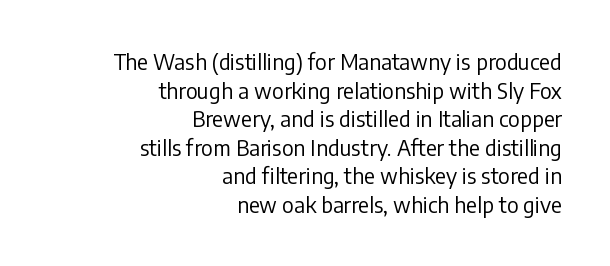
The image shows 21 px text type, upright; set right-aligned, normal line spacing (1.36x), normal letter spacing, not underlined.
